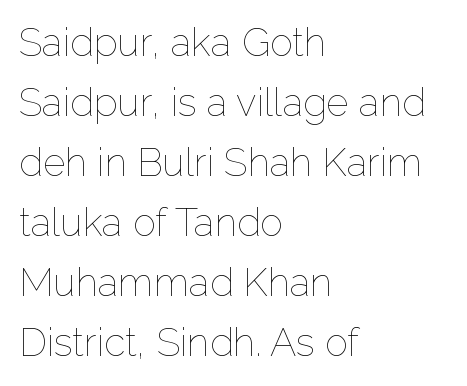
Q: Is the text bold? A: No.
Q: Is the text italic (slanted)? A: No, it is upright.
Q: Is the text underlined? A: No.
Q: How is the paragraph aligned? A: Left-aligned.
Q: Is the spacing between letters normal or unusually wide? A: Normal.
Q: Is the spacing between lines tight, normal or loose? A: Normal.
Q: Width (condensed, normal, or wide)? A: Normal.
Q: Stroke contrast? A: Low.
Q: x-height? A: Medium.
Q: Monospaced? A: No.
